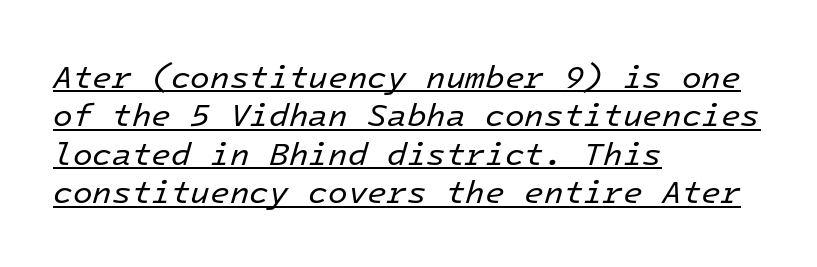
Stems and bowls with no extra thickness — not bold. Does the lettering tilt? It does — this is italic. Alignment: flush left. The rendering uses typewriter-style spacing with identical character cells. Caption: standard tracking, unaltered.
